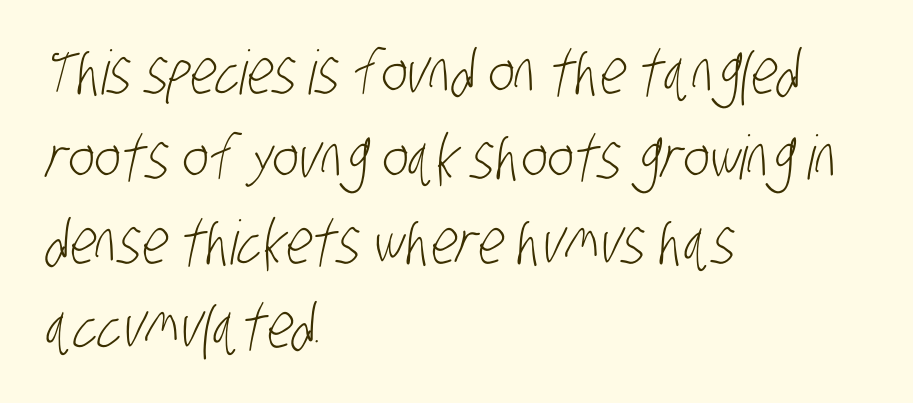
The image shows 61 px light, condensed sans-serif type; set left-aligned, normal line spacing (1.39x), normal letter spacing, not underlined; low stroke contrast and a large x-height.
